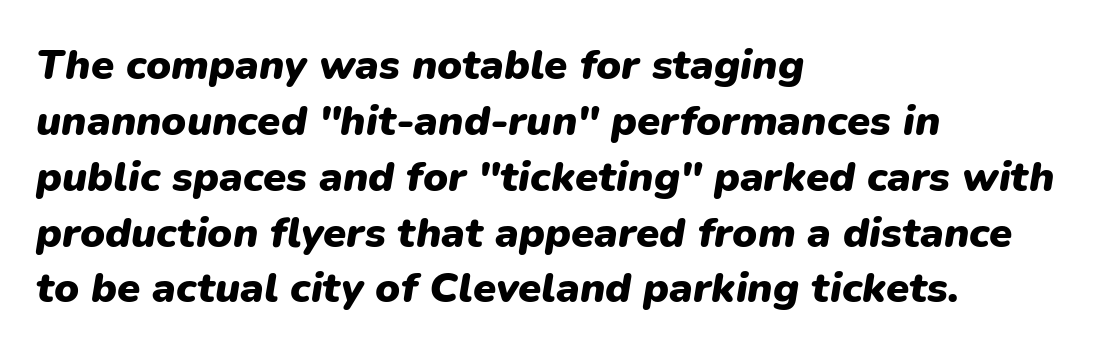
The image shows 42 px heavy type, italic (leaning right); set left-aligned, normal line spacing (1.33x), normal letter spacing, not underlined; low stroke contrast and a medium x-height.
